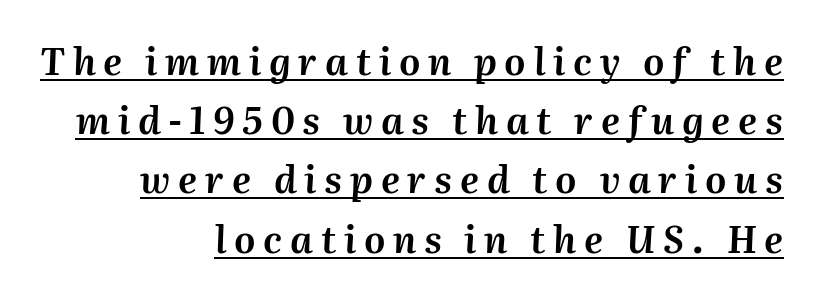
The tracking jumps out immediately: characters are airy and widely separated. A typesetter would call this proportional, since set widths differ per character. The block of text has a typical density, with ordinary space between rows. The passage is arranged like a letterhead date or caption credit — flush right. Every character sits at an angle, as italics do. You can see a thin bar hugging the bottom of the glyphs.
